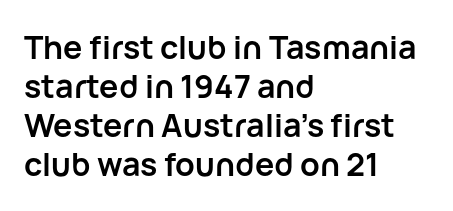
{"serif": "no", "italic": "no", "bold": "yes", "weight": "semibold", "width": "normal", "stroke_contrast": "low", "x_height": "medium", "monospaced": "no", "underline": "no", "align": "left", "line_spacing_ratio": 1.22, "letter_spacing": "normal", "letter_spacing_em": 0.0, "glyph_px": 32}
